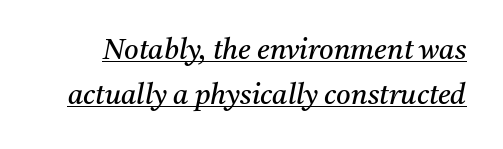
The image shows 28 px regular-weight serif type, italic (leaning right); set normal line spacing (1.61x), normal letter spacing, underlined; medium stroke contrast and a medium x-height.
